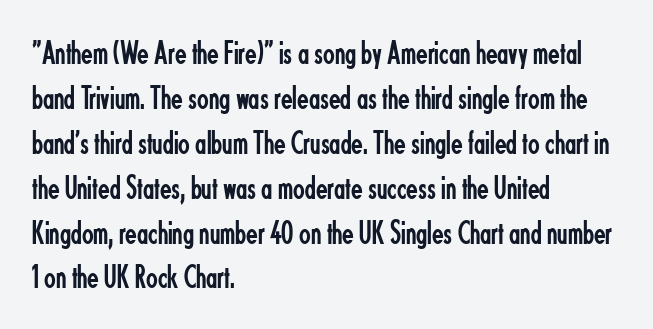
{"serif": "no", "italic": "no", "bold": "no", "weight": "regular", "width": "condensed", "stroke_contrast": "low", "x_height": "small", "monospaced": "no", "underline": "no", "align": "left", "line_spacing": "normal", "line_spacing_ratio": 1.32, "letter_spacing": "normal", "letter_spacing_em": 0.0, "glyph_px": 34}
